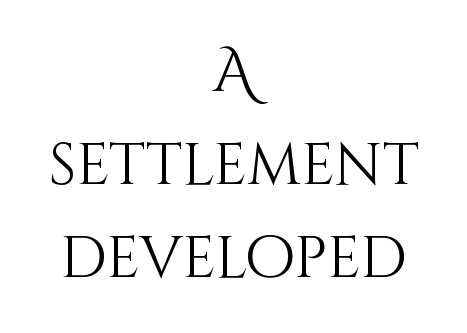
{"italic": "no", "bold": "no", "weight": "light", "width": "normal", "stroke_contrast": "medium", "x_height": "large", "monospaced": "no", "underline": "no", "align": "center", "line_spacing": "normal", "line_spacing_ratio": 1.6, "letter_spacing": "normal", "letter_spacing_em": 0.0, "glyph_px": 58}
